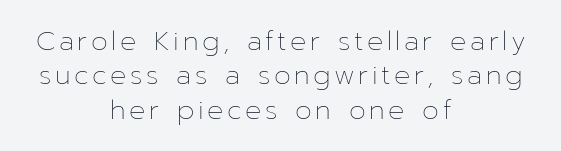
The text block is weighted toward neither margin, spreading evenly from the middle. The font is comparable to plain body text, perhaps lighter. A bare baseline throughout the passage. This block has exactly the height ordinary leading produces. Ascenders rise straight up at ninety degrees.
